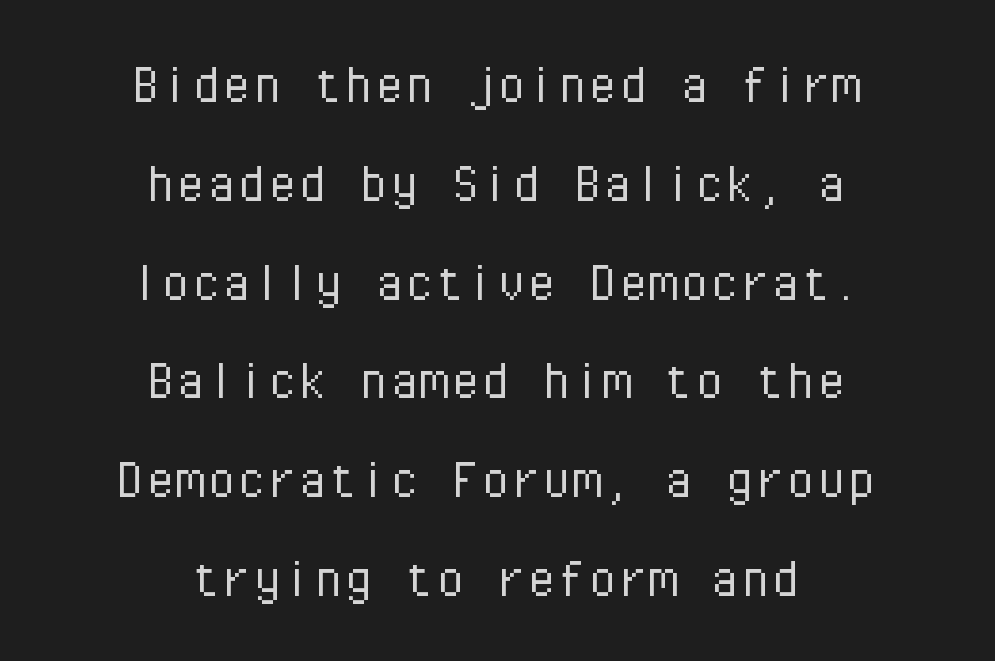
The image shows 61 px light sans-serif type, upright, monospaced; set centered, normal line spacing (1.62x), normal letter spacing, not underlined; low stroke contrast and a medium x-height.
